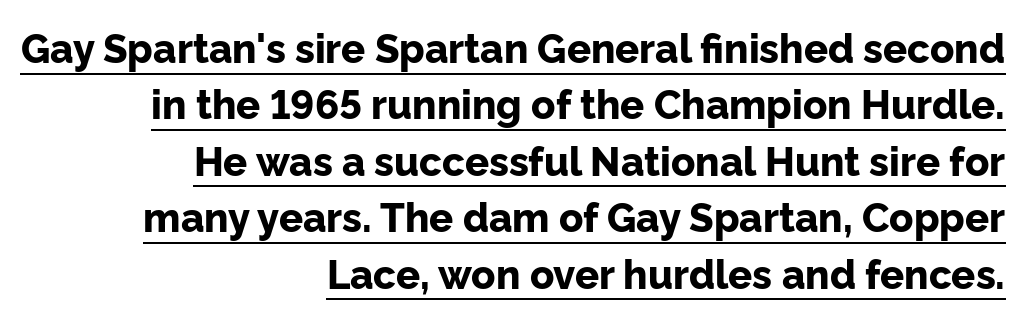
Q: Is the text bold? A: Yes.
Q: Is the text italic (slanted)? A: No, it is upright.
Q: Is the typeface a serif or a sans-serif typeface? A: Sans-serif.
Q: Is the text underlined? A: Yes.
Q: How is the paragraph aligned? A: Right-aligned.
Q: Is the spacing between letters normal or unusually wide? A: Normal.
Q: Is the spacing between lines tight, normal or loose? A: Normal.
Q: Width (condensed, normal, or wide)? A: Normal.
Q: Stroke contrast? A: Low.
Q: x-height? A: Medium.
Q: Monospaced? A: No.
